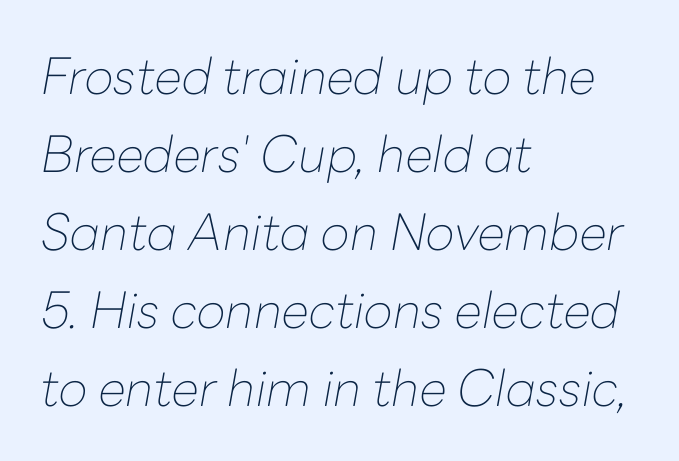
The glyphs are unaccompanied by any horizontal stroke below them. The strokes carry an ordinary text weight at most. Default kerning and tracking; the words read as compact shapes. Does the lettering tilt? It does — this is italic. The lines are quadded left.
